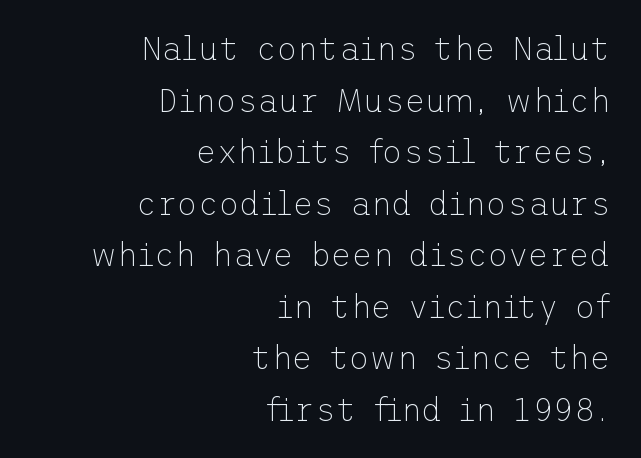
The image shows 32 px thin sans-serif type, upright; set right-aligned, normal line spacing (1.61x), normal letter spacing, not underlined; low stroke contrast and a medium x-height.
